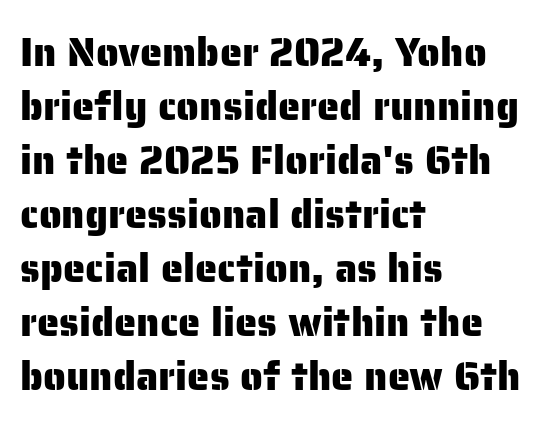
The image shows 40 px sans-serif type, upright; set left-aligned, normal line spacing (1.35x), normal letter spacing, not underlined; low stroke contrast and a medium x-height.
